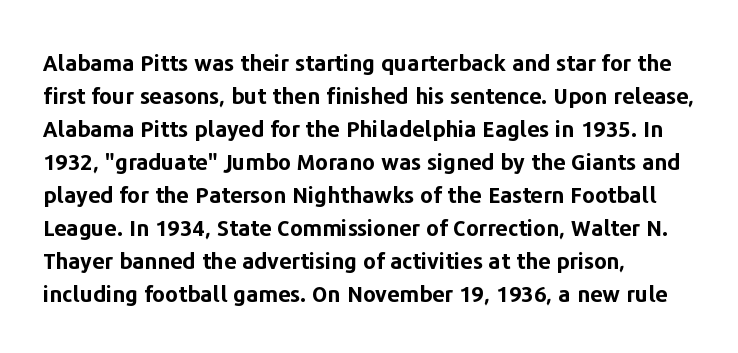
Q: Is the text bold? A: Yes.
Q: Is the text italic (slanted)? A: No, it is upright.
Q: Is the text underlined? A: No.
Q: How is the paragraph aligned? A: Left-aligned.
Q: Is the spacing between letters normal or unusually wide? A: Normal.
Q: Is the spacing between lines tight, normal or loose? A: Normal.
